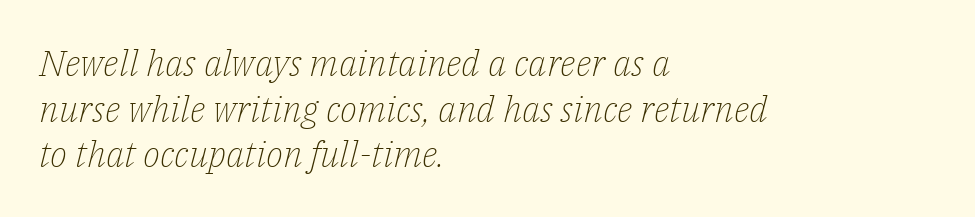
Q: Is the text bold? A: No.
Q: Is the text italic (slanted)? A: Yes, it leans right by about 14 degrees.
Q: Is the typeface a serif or a sans-serif typeface? A: Serif.
Q: Is the text underlined? A: No.
Q: How is the paragraph aligned? A: Left-aligned.
Q: Is the spacing between letters normal or unusually wide? A: Normal.
Q: Is the spacing between lines tight, normal or loose? A: Normal.
Q: Width (condensed, normal, or wide)? A: Normal.
Q: Stroke contrast? A: Low.
Q: x-height? A: Medium.
Q: Monospaced? A: No.
